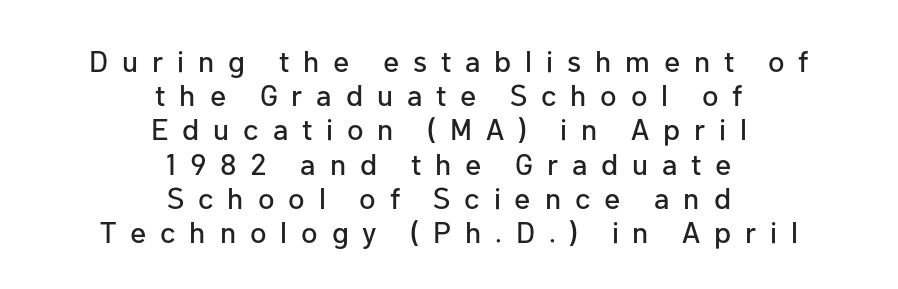
The face used here is proportionally spaced, like ordinary book or web type. Honestly, there is no underline to notice here at all. Horizontal alignment here is central, giving a formal, balanced look. Compared with typical paragraphs, the rows here are closer together. Compared with typical body copy, the letter spacing here is much looser.
